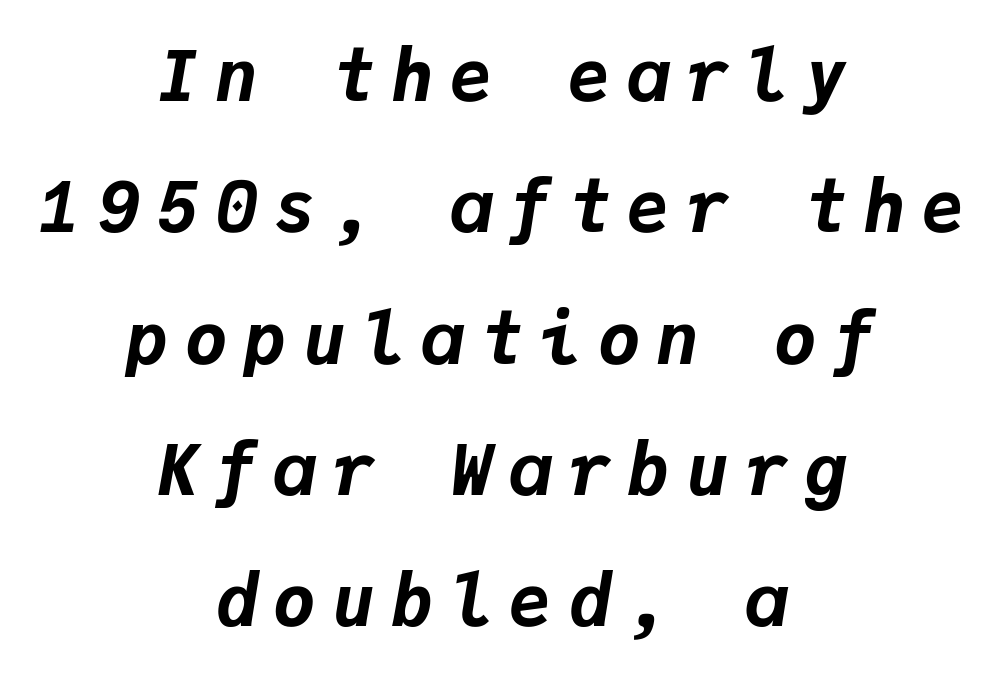
Q: Is the text bold? A: Yes.
Q: Is the text italic (slanted)? A: Yes, it leans right by about 9 degrees.
Q: Is the text underlined? A: No.
Q: How is the paragraph aligned? A: Centered.
Q: Is the spacing between letters normal or unusually wide? A: Unusually wide.
Q: Width (condensed, normal, or wide)? A: Normal.
Q: Stroke contrast? A: Low.
Q: x-height? A: Medium.
Q: Monospaced? A: Yes.
